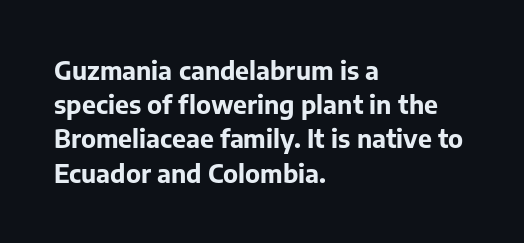
Q: Is the text bold? A: Yes.
Q: Is the text italic (slanted)? A: No, it is upright.
Q: Is the text underlined? A: No.
Q: How is the paragraph aligned? A: Left-aligned.
Q: Is the spacing between letters normal or unusually wide? A: Normal.
Q: Is the spacing between lines tight, normal or loose? A: Normal.
